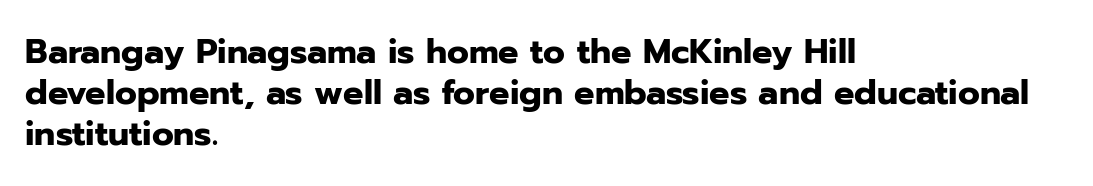
Q: Is the text bold? A: Yes.
Q: Is the text italic (slanted)? A: No, it is upright.
Q: Is the typeface a serif or a sans-serif typeface? A: Sans-serif.
Q: Is the text underlined? A: No.
Q: How is the paragraph aligned? A: Left-aligned.
Q: Is the spacing between letters normal or unusually wide? A: Normal.
Q: Width (condensed, normal, or wide)? A: Normal.
Q: Stroke contrast? A: Low.
Q: x-height? A: Medium.
Q: Monospaced? A: No.
